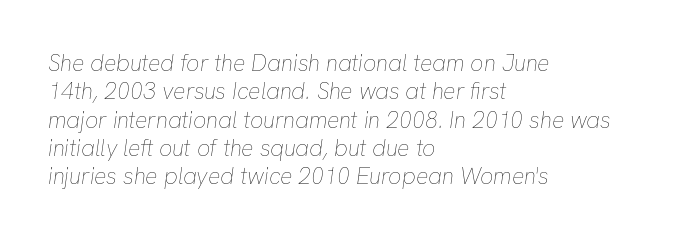
{"italic": "yes", "lean": "right", "slant_degrees": 8, "bold": "no", "underline": "no", "align": "left", "line_spacing_ratio": 1.23, "letter_spacing": "normal", "letter_spacing_em": 0.0, "glyph_px": 23}
